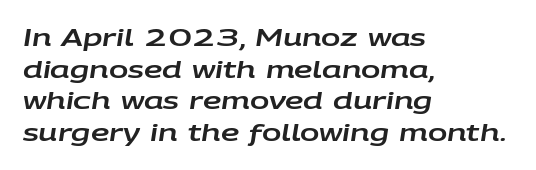
The image shows 23 px text type, italic (leaning right); set left-aligned, normal line spacing (1.37x), normal letter spacing, not underlined.
